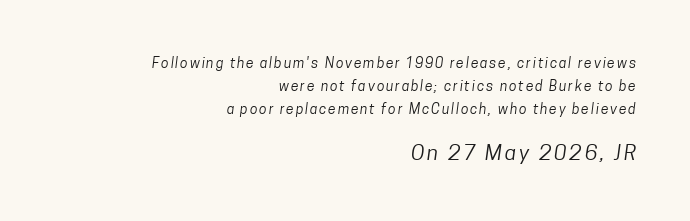
{"bold": "no", "underline": "no", "align": "right", "line_spacing": "normal", "line_spacing_ratio": 1.63, "larger_block": "second", "size_ratio": 1.5, "glyph_px": 21}
